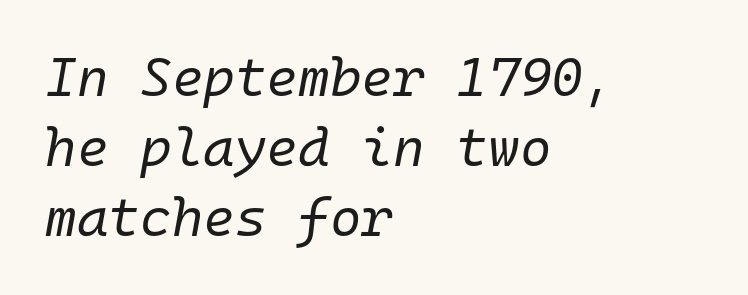
The image shows 54 px regular-weight type, italic (leaning right), monospaced; set left-aligned, normal line spacing (1.3x), normal letter spacing, not underlined; low stroke contrast and a medium x-height.
